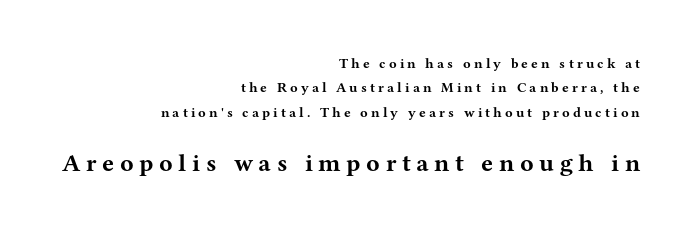
Q: Is the text bold? A: Yes.
Q: Is the text italic (slanted)? A: No, it is upright.
Q: Is the text underlined? A: No.
Q: How is the paragraph aligned? A: Right-aligned.
Q: Is the spacing between letters normal or unusually wide? A: Unusually wide.
Q: Which block of text is set in a larger size, the first (top) or the second (bottom)? A: The second (bottom) one.
